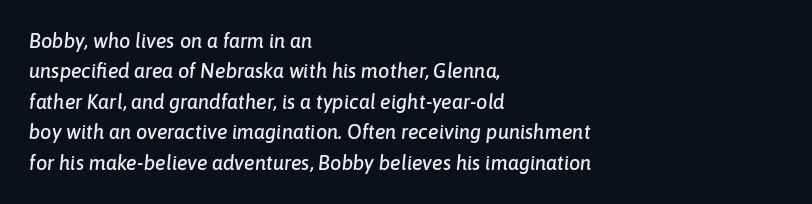
You could call the tracking neutral — neither tight nor loose. Horizontal alignment here is leftward, the default for most running prose. No word sits above an underline. Evenly set lines give the paragraph a standard silhouette.
